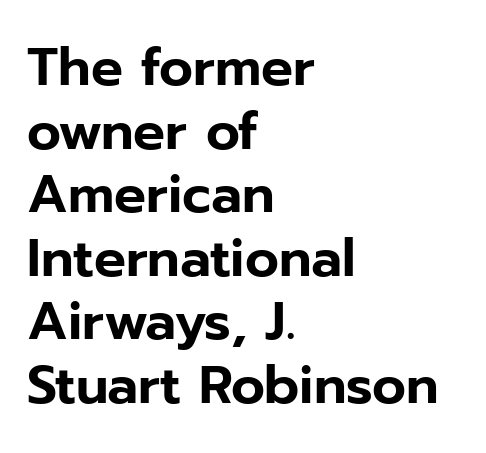
The lines in this sample share a left origin and differ only in where they stop. Is this a sans? Yes — the strokes have no serifs. Each word holds together tightly as a unit, with standard inter-letter gaps. Here the designer chose a conventional face with non-uniform glyph widths. Just letters on the line, the space beneath them empty. The specimen reads as upright at a glance.
